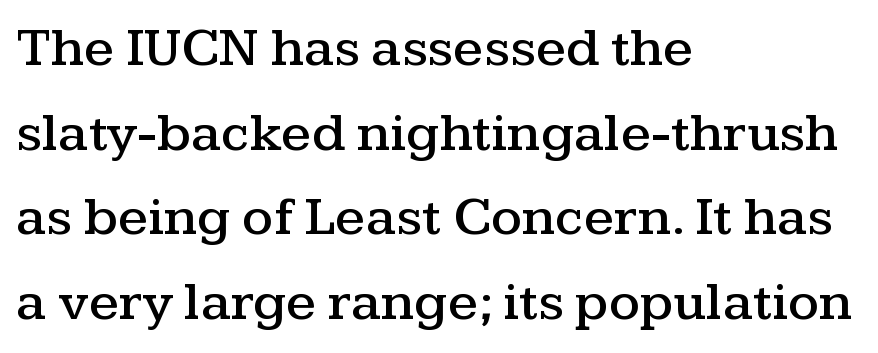
The image shows 55 px wide serif type, upright; set left-aligned, normal line spacing (1.54x), normal letter spacing, not underlined; medium stroke contrast and a medium x-height.
